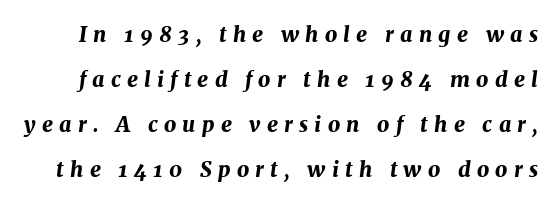
The image shows 21 px bold type, italic (leaning right); set loose line spacing (2.15x), unusually wide letter spacing (+0.3 em), not underlined.
